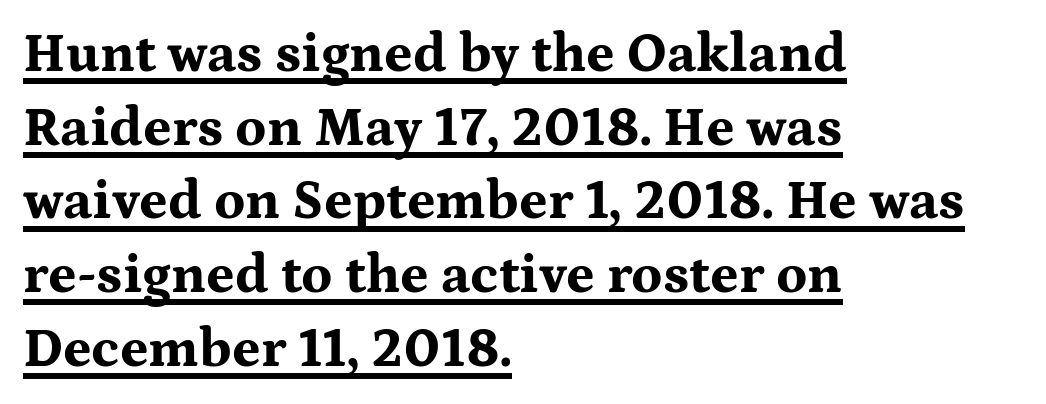
The passage shown is typeset with a serif family. Teacher's note: observe the even left margin — that is flush-left alignment. The type is set solid horizontally, with unmodified tracking. Proportional: the letters do not fall into vertical columns. The characters look thick and weighty, a clear bold. Horizontal bands of white between lines are of average thickness.
